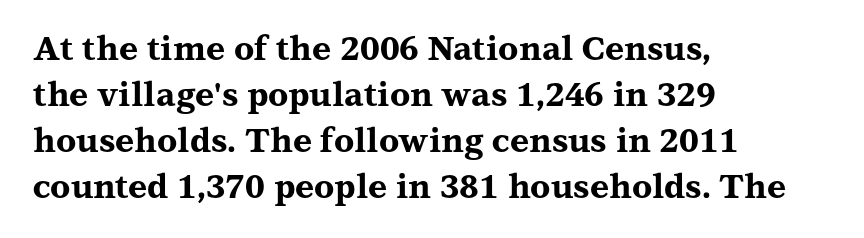
The baseline area is clear. These lines were composed using upright roman letters. This sample uses plain, unmodified letter spacing. Each letter keeps its own natural width here, so spacing adapts to shape.
